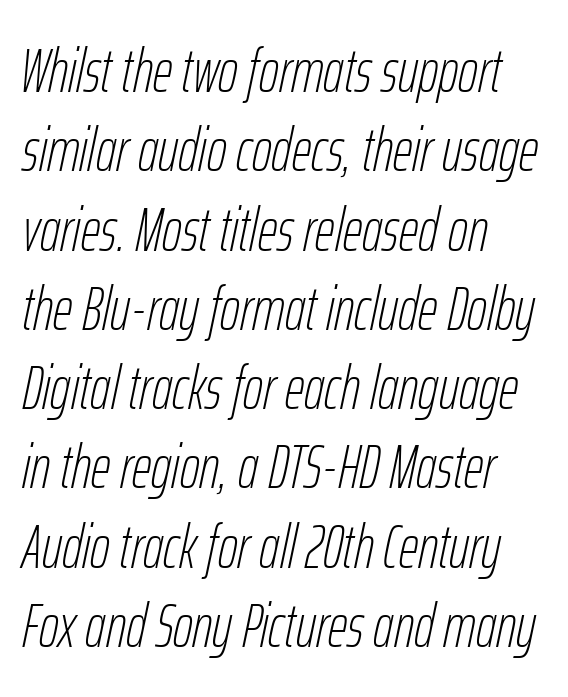
{"italic": "yes", "lean": "right", "slant_degrees": 12, "bold": "no", "weight": "thin", "width": "condensed", "stroke_contrast": "low", "x_height": "medium", "monospaced": "no", "underline": "no", "align": "left", "line_spacing": "normal", "line_spacing_ratio": 1.3, "letter_spacing": "normal", "letter_spacing_em": 0.0, "glyph_px": 61}
